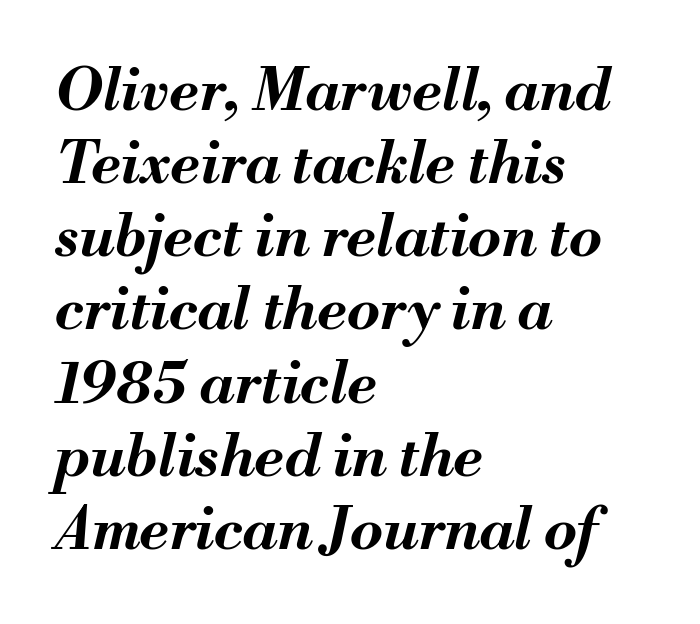
Q: Is the text bold? A: Yes.
Q: Is the text italic (slanted)? A: Yes, it leans right by about 13 degrees.
Q: Is the text underlined? A: No.
Q: How is the paragraph aligned? A: Left-aligned.
Q: Is the spacing between letters normal or unusually wide? A: Normal.
Q: Width (condensed, normal, or wide)? A: Normal.
Q: Stroke contrast? A: Medium.
Q: x-height? A: Small.
Q: Monospaced? A: No.
